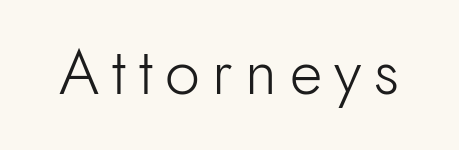
Q: Is the text bold? A: No.
Q: Is the text italic (slanted)? A: No, it is upright.
Q: Is the typeface a serif or a sans-serif typeface? A: Sans-serif.
Q: Is the text underlined? A: No.
Q: Is the spacing between letters normal or unusually wide? A: Unusually wide.
Q: Width (condensed, normal, or wide)? A: Normal.
Q: x-height? A: Small.
Q: Monospaced? A: No.
